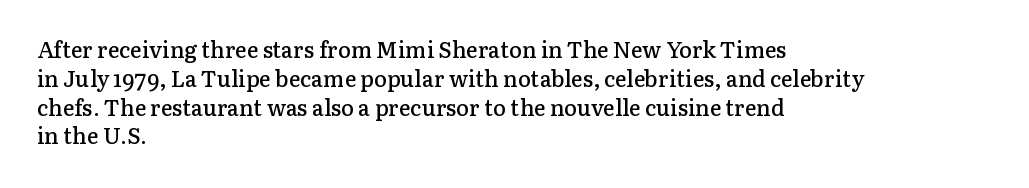
Q: Is the text bold? A: Semi-bold.
Q: Is the text italic (slanted)? A: No, it is upright.
Q: Is the text underlined? A: No.
Q: How is the paragraph aligned? A: Left-aligned.
Q: Is the spacing between letters normal or unusually wide? A: Normal.
Q: Is the spacing between lines tight, normal or loose? A: Normal.
